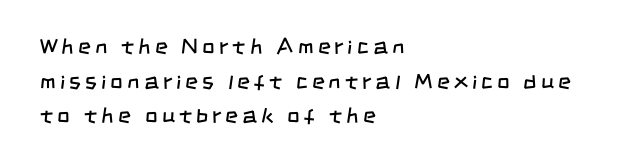
The image shows 22 px text type; set left-aligned, normal line spacing (1.57x), not underlined.
